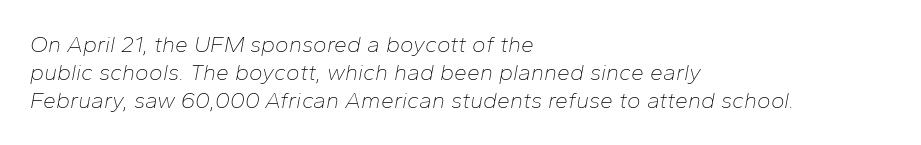
The image shows 23 px text type, italic (leaning right); set left-aligned, line spacing 1.22x, normal letter spacing, not underlined.
